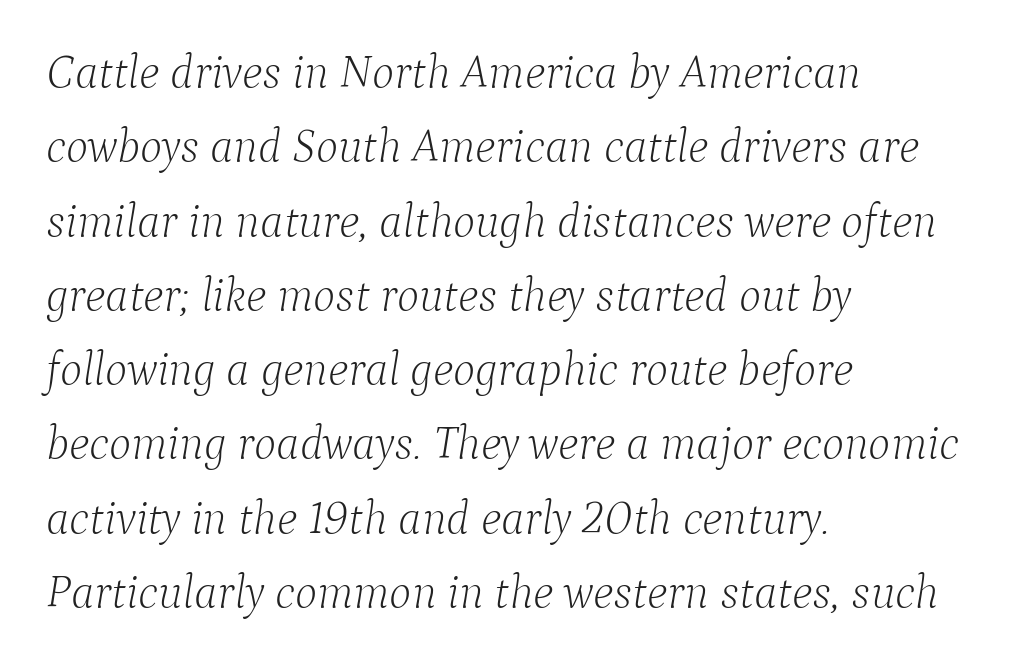
Q: Is the text bold? A: No.
Q: Is the text italic (slanted)? A: Yes, it leans right by about 9 degrees.
Q: Is the typeface a serif or a sans-serif typeface? A: Serif.
Q: Is the text underlined? A: No.
Q: How is the paragraph aligned? A: Left-aligned.
Q: Is the spacing between letters normal or unusually wide? A: Normal.
Q: Is the spacing between lines tight, normal or loose? A: Normal.
Q: Width (condensed, normal, or wide)? A: Normal.
Q: Stroke contrast? A: Low.
Q: x-height? A: Medium.
Q: Monospaced? A: No.
